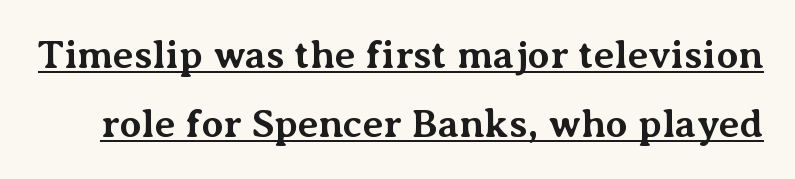
The image shows 40 px bold serif type, upright; set line spacing 1.72x, normal letter spacing, underlined; medium stroke contrast and a medium x-height.
